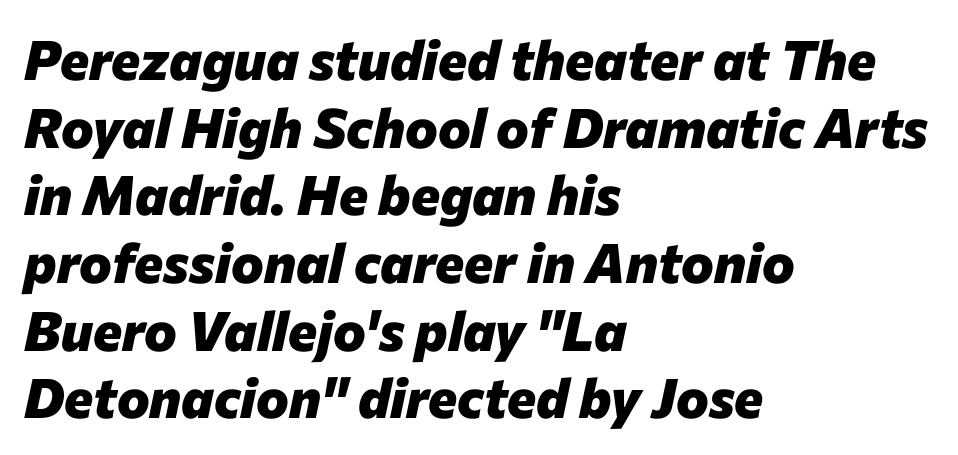
These lines stack with their left ends in a neat column. A bare baseline throughout the passage. Think of a printed novel: that variable character pitch is what you see here. Slanted lettering throughout. Summary of weight: heavy, a full bold.
